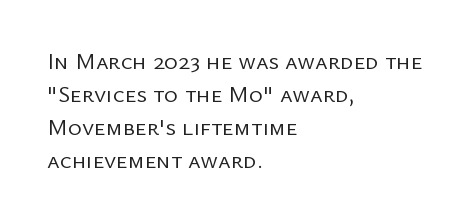
The image shows 24 px text type, upright; set left-aligned, normal line spacing (1.38x), normal letter spacing, not underlined.
